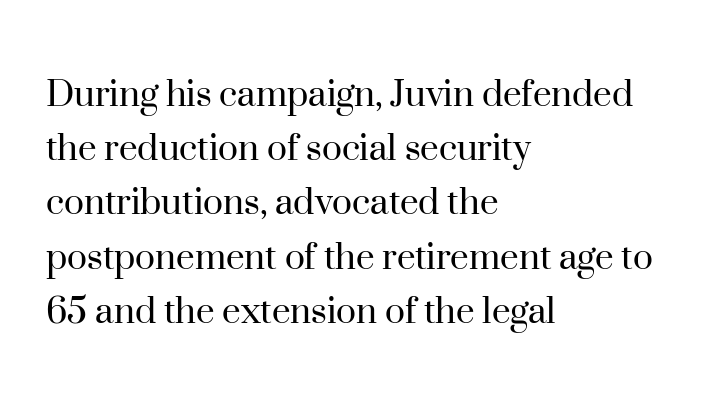
The image shows 42 px regular-weight serif type, upright; set left-aligned, normal line spacing (1.29x), normal letter spacing, not underlined; high stroke contrast and a small x-height.
